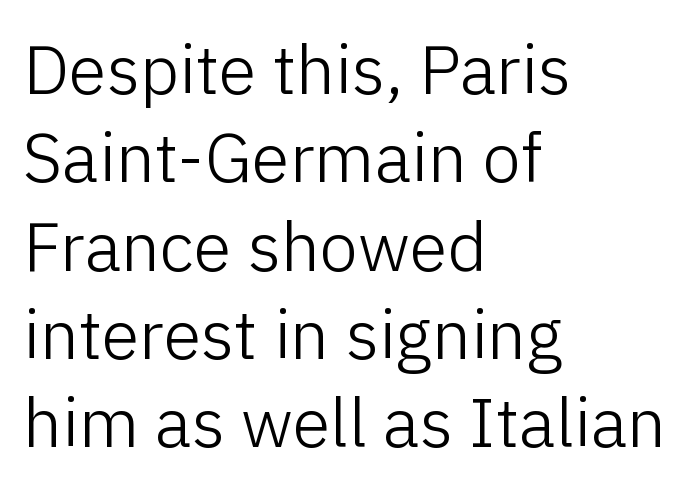
Does extra space separate the letters? No, they use regular spacing. Observe the absence of serifs on each vertical stroke in this sample. Normally led — the rows are evenly, conventionally spaced. Line starts are locked; line ends wander.
